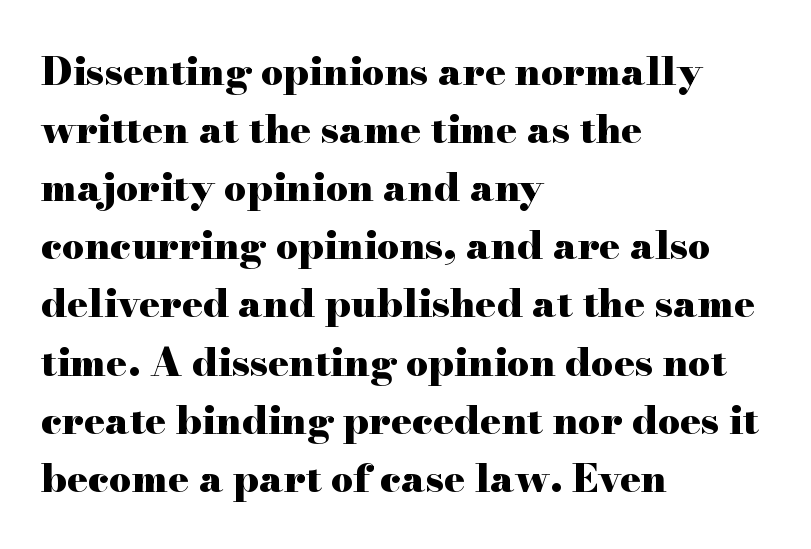
Q: Is the text bold? A: Yes.
Q: Is the text italic (slanted)? A: No, it is upright.
Q: Is the typeface a serif or a sans-serif typeface? A: Serif.
Q: Is the text underlined? A: No.
Q: How is the paragraph aligned? A: Left-aligned.
Q: Is the spacing between letters normal or unusually wide? A: Normal.
Q: Is the spacing between lines tight, normal or loose? A: Normal.
Q: Width (condensed, normal, or wide)? A: Wide.
Q: Stroke contrast? A: High.
Q: x-height? A: Small.
Q: Monospaced? A: No.
